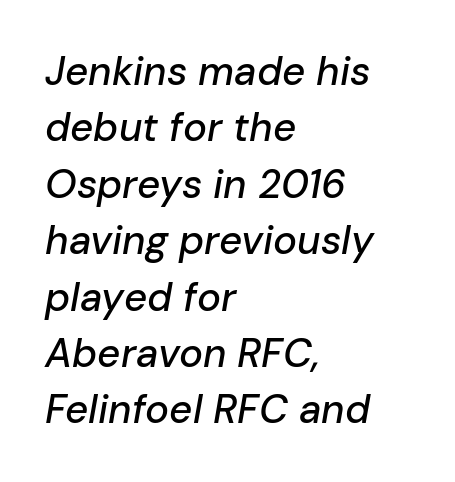
{"italic": "yes", "lean": "right", "slant_degrees": 10, "width": "normal", "stroke_contrast": "low", "x_height": "medium", "monospaced": "no", "underline": "no", "align": "left", "line_spacing": "normal", "line_spacing_ratio": 1.41, "letter_spacing": "normal", "letter_spacing_em": 0.0, "glyph_px": 40}
